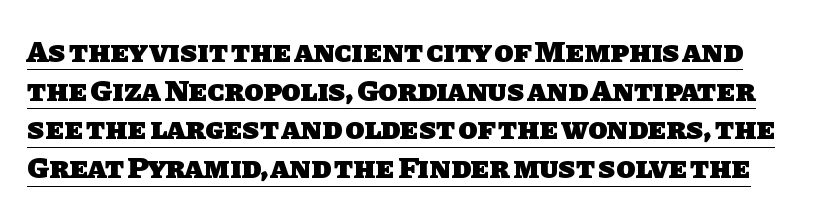
Q: Is the text bold? A: Yes.
Q: Is the typeface a serif or a sans-serif typeface? A: Sans-serif.
Q: Is the text underlined? A: Yes.
Q: Is the spacing between letters normal or unusually wide? A: Normal.
Q: Is the spacing between lines tight, normal or loose? A: Normal.
Q: Width (condensed, normal, or wide)? A: Normal.
Q: Stroke contrast? A: Low.
Q: x-height? A: Large.
Q: Monospaced? A: No.
